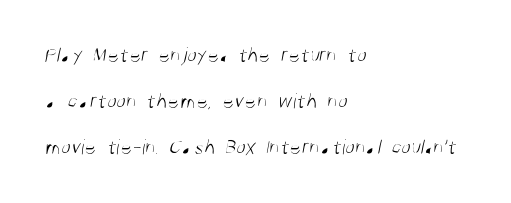
The image shows 22 px text type; set left-aligned, loose line spacing (2.09x), normal letter spacing, not underlined.
